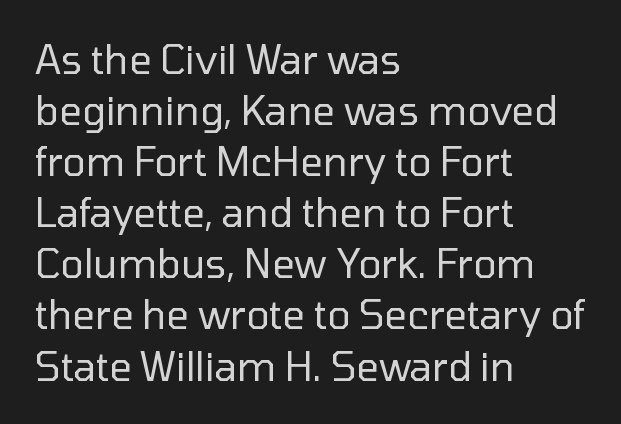
Is this a fixed-width face? No — the glyphs have proportional, varying widths. Letters rest on an invisible, unmarked baseline. The horizontal fit of the characters is conventional and even. Quick note: interline space is typical. Caption: face not bold, strokes unweighted. The rendering anchors every line to the left-hand side.
